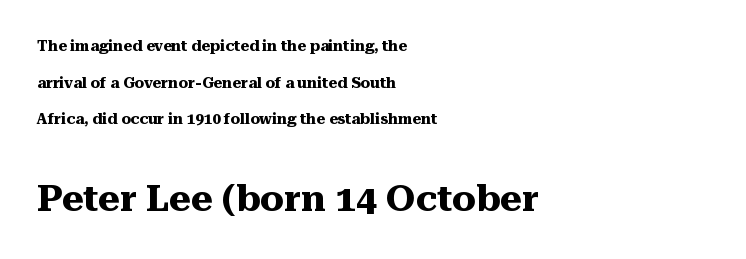
The image shows 37 px heavy serif type, upright; set left-aligned, loose line spacing (2.44x), normal letter spacing, not underlined; the second (bottom) block is 2.47x larger; medium stroke contrast and a medium x-height.
